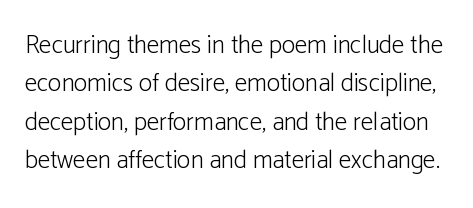
The image shows 25 px text type, upright; set normal line spacing (1.54x), normal letter spacing, not underlined.
